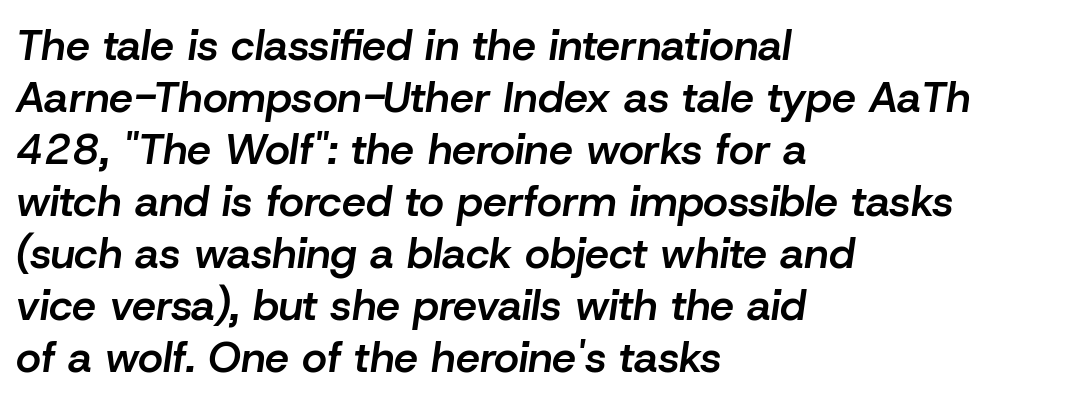
Descenders hang freely into open space. Between one letter and the next there's only the usual sliver of space. Character widths vary here, with narrow letters taking less room than wide ones. Moderately thickened strokes mark this as semibold type. Notice how the stems are inclined rather than vertical — that's the hallmark of italics. Every row of glyphs begins at an identical x-position on the left.
